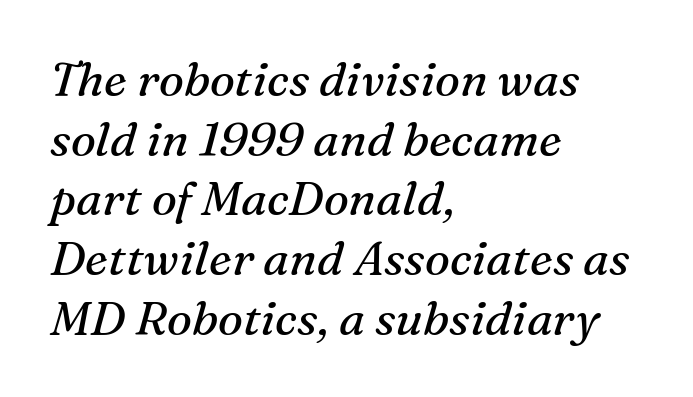
{"serif": "yes", "italic": "yes", "lean": "right", "slant_degrees": 16, "bold": "no", "weight": "regular", "width": "normal", "stroke_contrast": "medium", "x_height": "medium", "monospaced": "no", "underline": "no", "align": "left", "line_spacing": "normal", "line_spacing_ratio": 1.27, "letter_spacing": "normal", "letter_spacing_em": 0.0, "glyph_px": 47}
